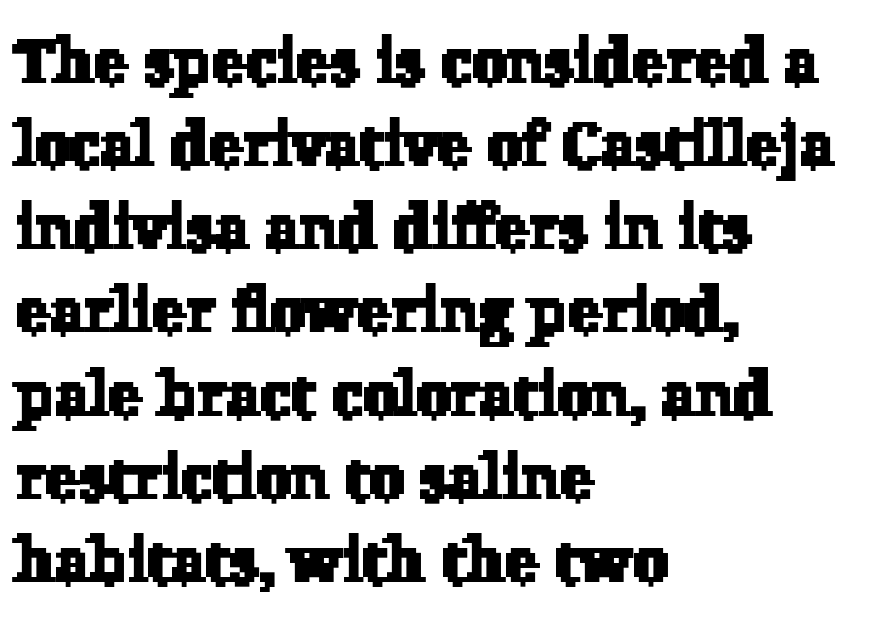
{"serif": "yes", "width": "normal", "stroke_contrast": "low", "x_height": "medium", "monospaced": "no", "underline": "no", "align": "left", "line_spacing": "normal", "line_spacing_ratio": 1.32, "letter_spacing": "normal", "letter_spacing_em": 0.0, "glyph_px": 63}
